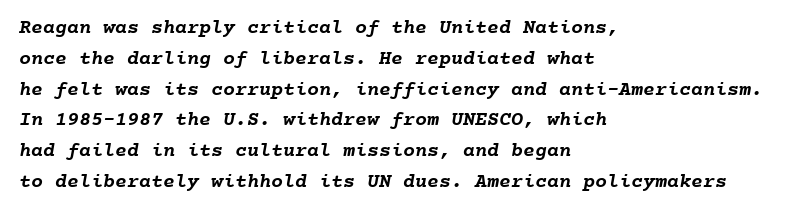
The image shows 20 px bold type; set left-aligned, normal line spacing (1.54x), normal letter spacing, not underlined.
